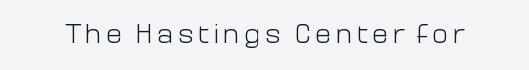
I'd call this a sans setting — the letters go barefoot. The weight would be labelled regular, book, light, or lighter still. The lettering stays uniformly vertical, giving the passage a roman look. Descenders hang freely into open space. Proportional: the letters do not fall into vertical columns.
